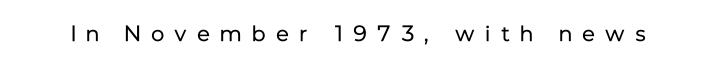
The image shows 22 px text type, upright; set unusually wide letter spacing (+0.47 em), not underlined.
